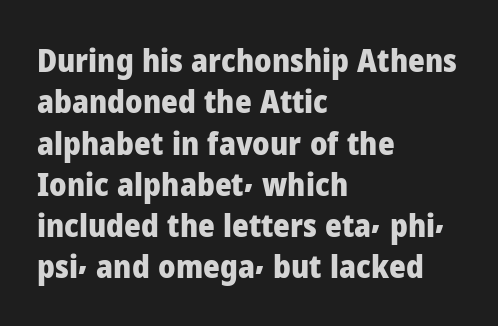
This sample uses an upright cut, with every glyph sitting square on the baseline. Font category for this specimen: sans-serif. A dark, heavy texture on the line: the type is bold. The face used here is proportionally spaced, like ordinary book or web type. Which margin do the lines hug? The left one — the right edge is uneven.
